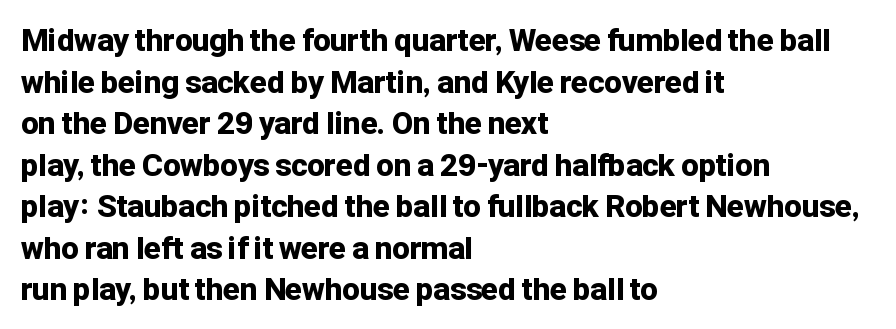
The image shows 31 px bold sans-serif type, upright; set left-aligned, normal line spacing (1.34x), normal letter spacing, not underlined; low stroke contrast and a medium x-height.
